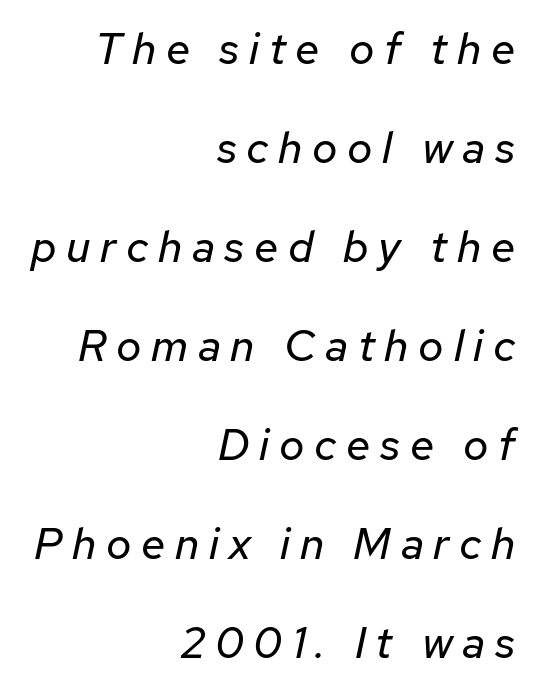
Characters follow at a spacing far wider than the type designer built in. Summary of weight: not heavy and not bold. The compositor pushed each line to the right boundary. This rendering features lettering with no underline. A typesetter would call this proportional, since set widths differ per character. Horizontal bands of white between lines are thick stripes.
